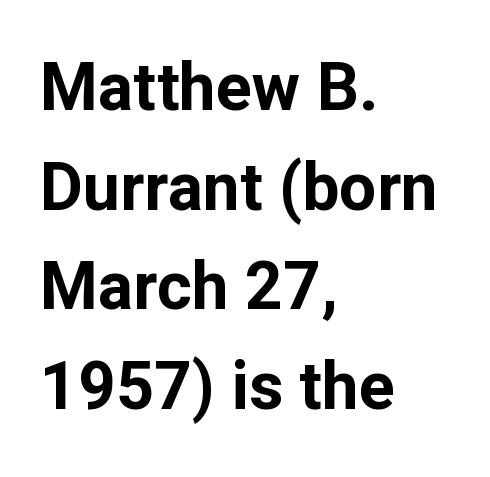
{"serif": "no", "italic": "no", "bold": "yes", "weight": "bold", "width": "normal", "stroke_contrast": "low", "x_height": "medium", "monospaced": "no", "underline": "no", "align": "left", "line_spacing": "normal", "line_spacing_ratio": 1.51, "letter_spacing": "normal", "letter_spacing_em": 0.0, "glyph_px": 66}
